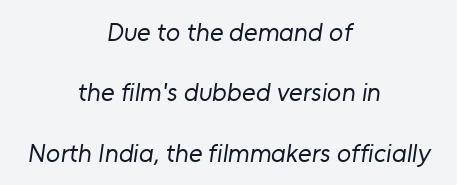
Q: Is the text bold? A: No.
Q: Is the text underlined? A: No.
Q: How is the paragraph aligned? A: Centered.
Q: Is the spacing between letters normal or unusually wide? A: Normal.
Q: Is the spacing between lines tight, normal or loose? A: Loose.
